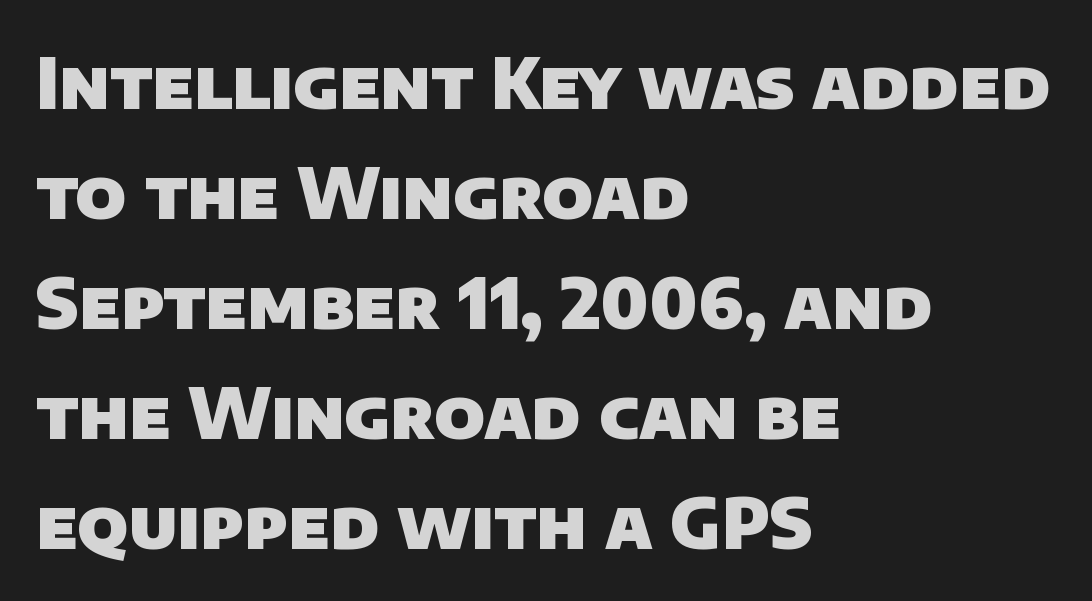
Q: Is the text bold? A: Yes.
Q: Is the typeface a serif or a sans-serif typeface? A: Sans-serif.
Q: Is the text underlined? A: No.
Q: How is the paragraph aligned? A: Left-aligned.
Q: Is the spacing between letters normal or unusually wide? A: Normal.
Q: Is the spacing between lines tight, normal or loose? A: Normal.
Q: Width (condensed, normal, or wide)? A: Normal.
Q: Stroke contrast? A: Low.
Q: x-height? A: Large.
Q: Monospaced? A: No.
